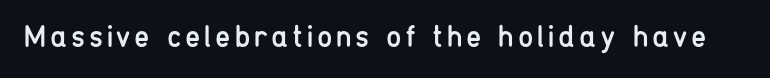
Q: Is the text bold? A: No.
Q: Is the text italic (slanted)? A: No, it is upright.
Q: Is the typeface a serif or a sans-serif typeface? A: Sans-serif.
Q: Is the text underlined? A: No.
Q: Width (condensed, normal, or wide)? A: Condensed.
Q: Stroke contrast? A: Low.
Q: x-height? A: Medium.
Q: Monospaced? A: No.
